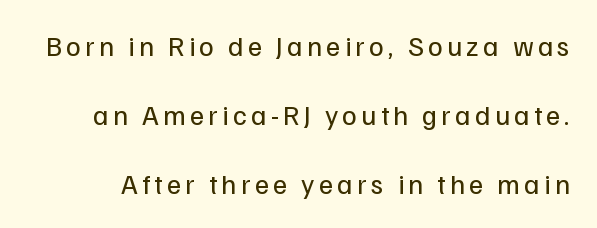
A typesetter would call this proportional, since set widths differ per character. Lines of text with bare space underneath. In terms of letterform style, serifs are entirely absent. Weight: regular or lighter. Regarding leading, the lines here are spaced well apart.
